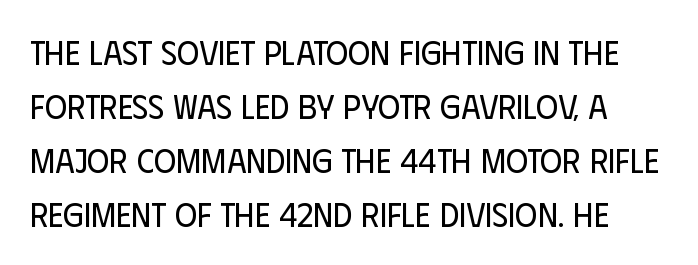
Q: Is the text bold? A: No.
Q: Is the text italic (slanted)? A: No, it is upright.
Q: Is the typeface a serif or a sans-serif typeface? A: Sans-serif.
Q: Is the text underlined? A: No.
Q: Is the spacing between letters normal or unusually wide? A: Normal.
Q: Is the spacing between lines tight, normal or loose? A: Normal.
Q: Width (condensed, normal, or wide)? A: Condensed.
Q: Stroke contrast? A: Low.
Q: x-height? A: Large.
Q: Monospaced? A: No.
